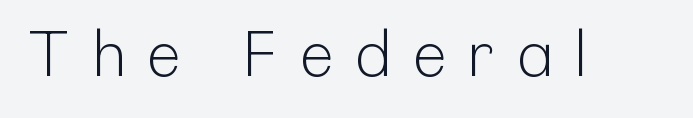
The image shows 63 px light, condensed sans-serif type, upright; set unusually wide letter spacing (+0.36 em), not underlined; low stroke contrast and a medium x-height.
